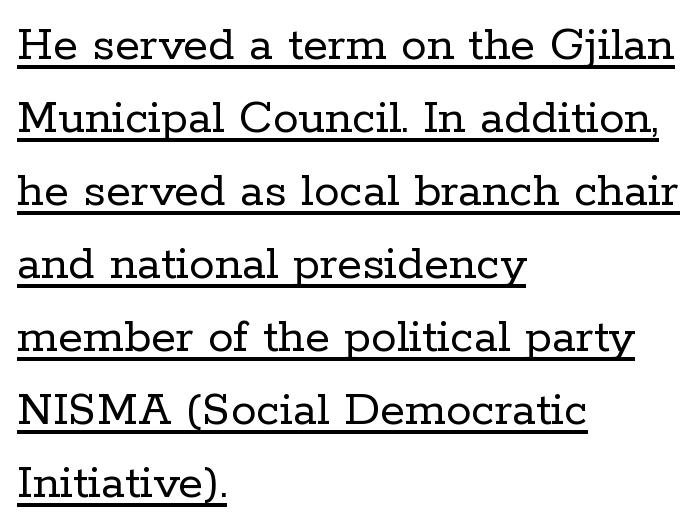
Small tapered or slab feet sit at the stroke ends, so this counts as serif. Quick note: underline on. Think of a printed novel: that variable character pitch is what you see here. Here the glyphs are tracked normally, forming tight word shapes. The letterforms sit at book weight or below.
